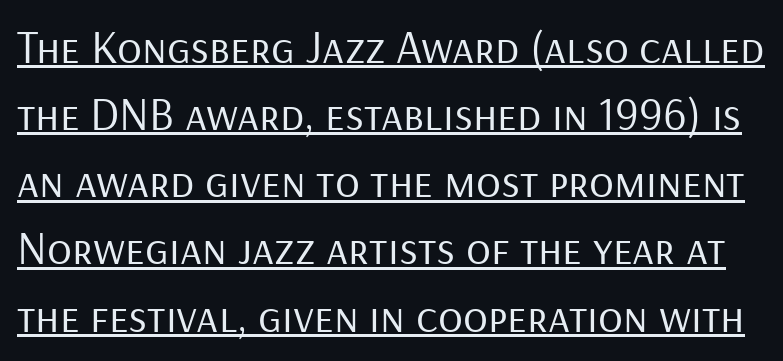
{"serif": "no", "italic": "no", "bold": "no", "weight": "regular", "width": "normal", "stroke_contrast": "low", "x_height": "medium", "monospaced": "no", "underline": "yes", "line_spacing": "normal", "line_spacing_ratio": 1.46, "letter_spacing": "normal", "letter_spacing_em": 0.0, "glyph_px": 46}
